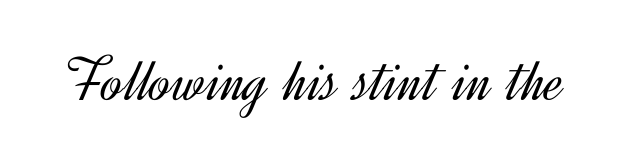
{"serif": "no", "bold": "no", "weight": "light", "width": "normal", "x_height": "small", "monospaced": "no", "underline": "no", "letter_spacing": "normal", "letter_spacing_em": 0.0, "glyph_px": 65}
